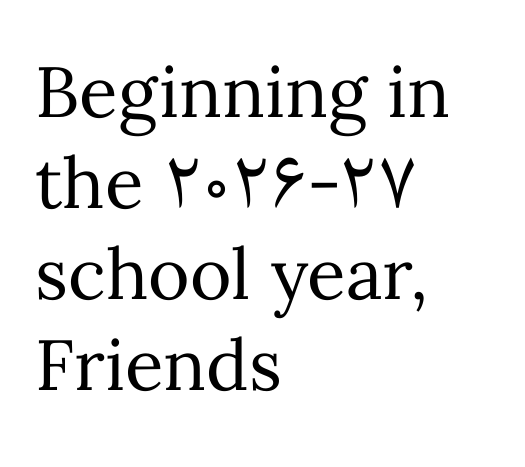
The image shows 71 px regular-weight type, upright; set left-aligned, normal line spacing (1.28x), normal letter spacing, not underlined; medium stroke contrast and a medium x-height.
